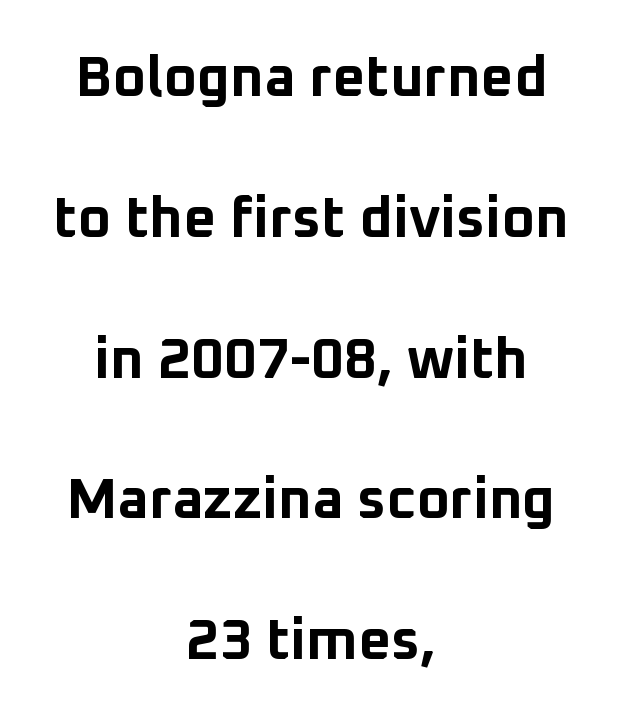
Q: Is the text bold? A: Yes.
Q: Is the text italic (slanted)? A: No, it is upright.
Q: Is the typeface a serif or a sans-serif typeface? A: Sans-serif.
Q: Is the text underlined? A: No.
Q: How is the paragraph aligned? A: Centered.
Q: Is the spacing between letters normal or unusually wide? A: Normal.
Q: Is the spacing between lines tight, normal or loose? A: Loose.
Q: Width (condensed, normal, or wide)? A: Normal.
Q: Stroke contrast? A: Low.
Q: x-height? A: Medium.
Q: Monospaced? A: No.
